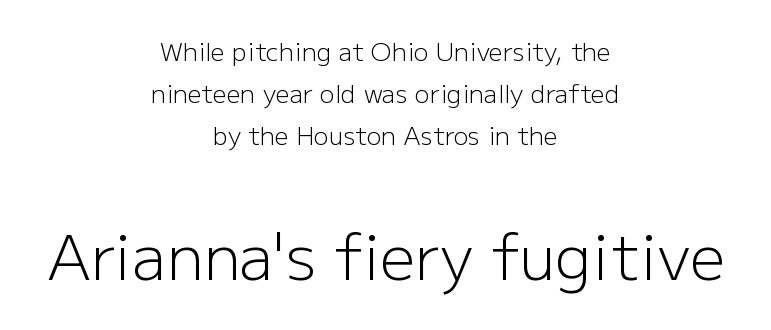
{"serif": "no", "italic": "no", "bold": "no", "weight": "light", "width": "normal", "stroke_contrast": "low", "x_height": "medium", "monospaced": "no", "underline": "no", "align": "center", "line_spacing": "normal", "line_spacing_ratio": 1.68, "letter_spacing": "normal", "letter_spacing_em": 0.0, "larger_block": "second", "size_ratio": 2.48, "glyph_px": 62}
